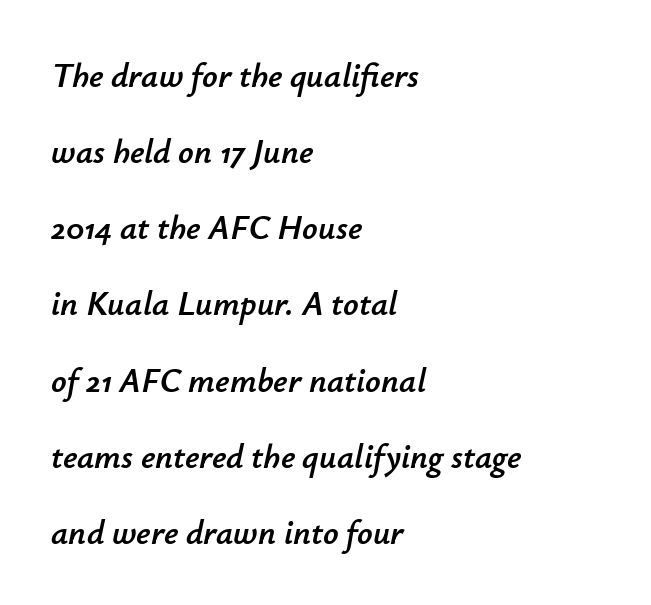
{"italic": "yes", "lean": "right", "slant_degrees": 12, "width": "normal", "stroke_contrast": "low", "x_height": "small", "monospaced": "no", "underline": "no", "align": "left", "line_spacing": "loose", "line_spacing_ratio": 2.24, "letter_spacing": "normal", "letter_spacing_em": 0.0, "glyph_px": 34}
